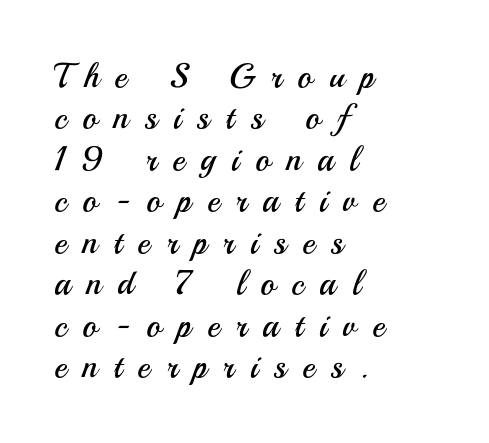
{"serif": "no", "bold": "no", "weight": "regular", "width": "normal", "stroke_contrast": "medium", "x_height": "small", "monospaced": "no", "underline": "no", "align": "left", "line_spacing_ratio": 1.22, "letter_spacing": "wide", "letter_spacing_em": 0.47, "glyph_px": 34}
